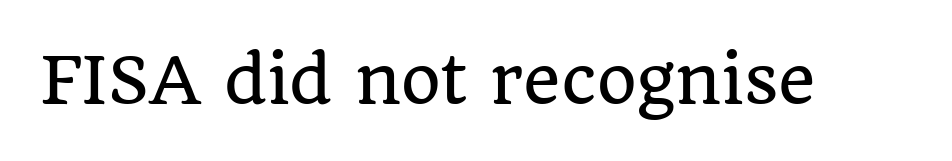
The image shows 64 px serif type, upright; set normal letter spacing, not underlined; low stroke contrast and a large x-height.
